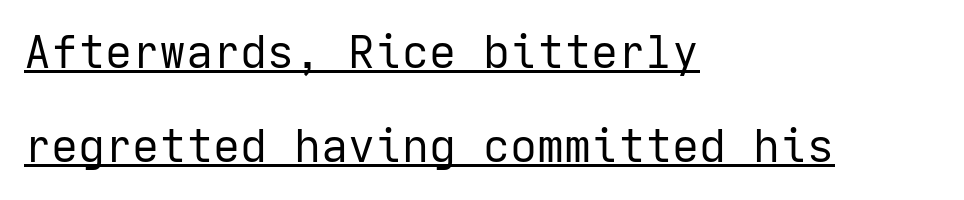
{"serif": "no", "italic": "no", "bold": "no", "weight": "regular", "width": "normal", "stroke_contrast": "low", "x_height": "medium", "underline": "yes", "align": "left", "line_spacing": "loose", "line_spacing_ratio": 2.09, "letter_spacing": "normal", "letter_spacing_em": 0.0, "glyph_px": 45}
